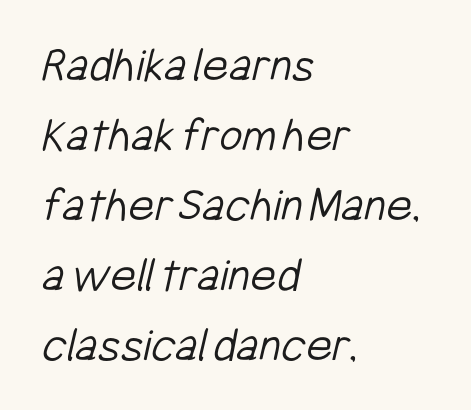
Q: Is the text bold? A: No.
Q: Is the typeface a serif or a sans-serif typeface? A: Sans-serif.
Q: Is the text underlined? A: No.
Q: How is the paragraph aligned? A: Left-aligned.
Q: Is the spacing between letters normal or unusually wide? A: Normal.
Q: Is the spacing between lines tight, normal or loose? A: Normal.
Q: Width (condensed, normal, or wide)? A: Condensed.
Q: Stroke contrast? A: Low.
Q: x-height? A: Medium.
Q: Monospaced? A: No.
